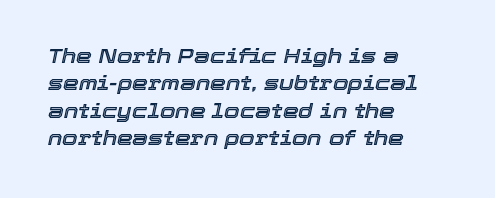
Q: Is the text italic (slanted)? A: Yes, it leans right by about 12 degrees.
Q: Is the text underlined? A: No.
Q: How is the paragraph aligned? A: Left-aligned.
Q: Is the spacing between letters normal or unusually wide? A: Normal.
Q: Is the spacing between lines tight, normal or loose? A: Normal.
